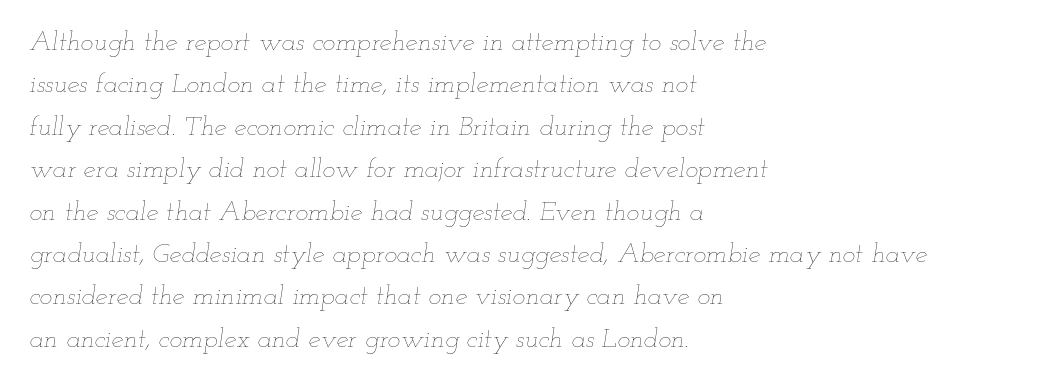
{"italic": "yes", "lean": "right", "slant_degrees": 12, "bold": "no", "underline": "no", "align": "left", "line_spacing": "normal", "line_spacing_ratio": 1.57, "letter_spacing": "normal", "letter_spacing_em": 0.0, "glyph_px": 27}
